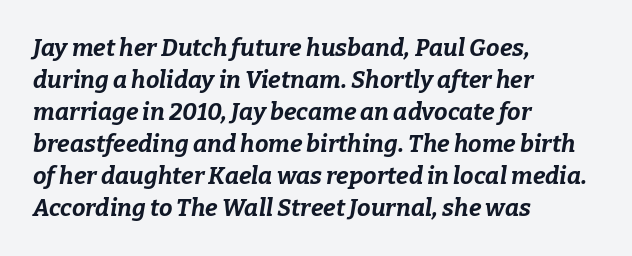
The strip under each line holds only bare page. Alignment: flush left. Notice how descenders clear the ascenders below comfortably — that's standard leading. Honestly, the letter spacing is just normal — you wouldn't notice it.
